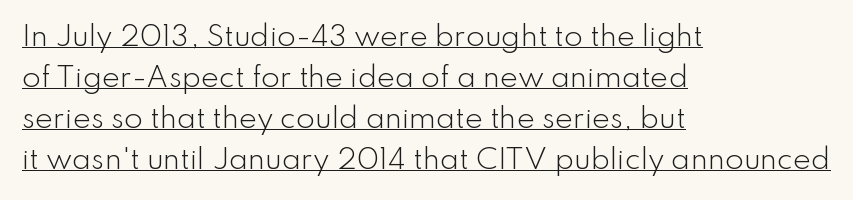
The setting favours the left margin, as ordinary paragraphs usually do. What's the leading like? Ordinary, nothing unusual. Compared with a typical body face, this is equally light or lighter still. This is the regular roman posture of the typeface. A continuous stroke trails under the words, as in a hyperlink. The line texture is even and compact thanks to regular tracking.
